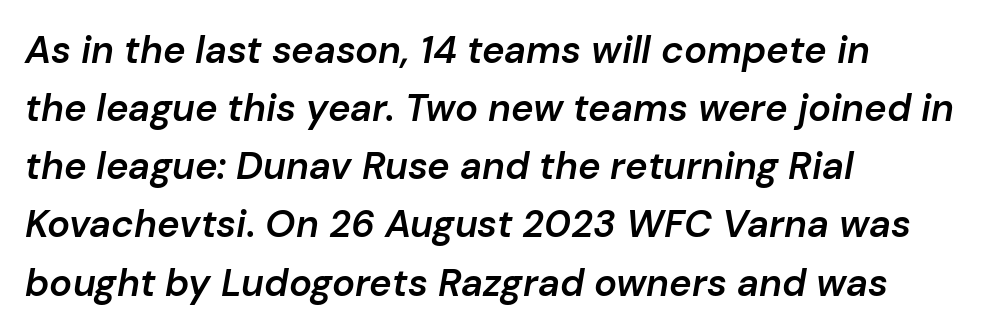
The text block is weighted toward the left margin, trailing off unevenly rightward. The baseline area is clear. A fair bit of extra ink — the face is semibold, not bold. The lettering tilts uniformly, giving the passage an italic look.
